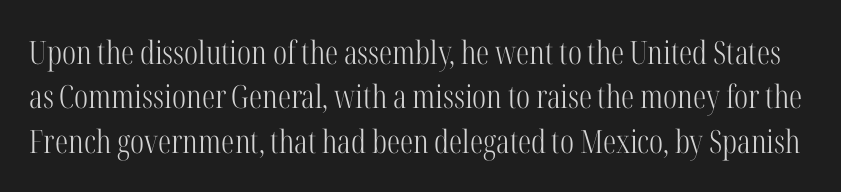
The image shows 32 px light, condensed serif type, upright; set normal line spacing (1.39x), normal letter spacing, not underlined; high stroke contrast and a medium x-height.
